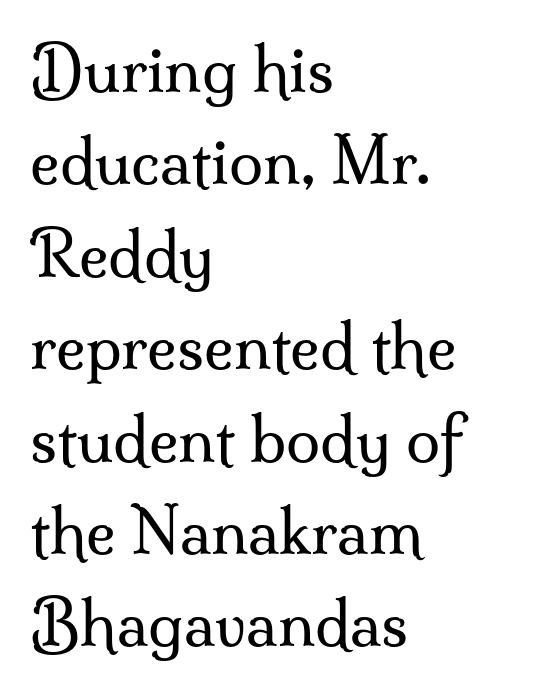
The image shows 62 px regular-weight serif type, upright; set left-aligned, normal line spacing (1.49x), normal letter spacing, not underlined; medium stroke contrast and a small x-height.
